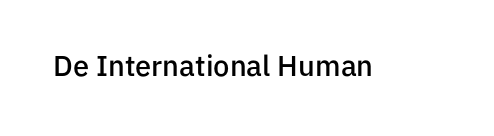
{"serif": "no", "italic": "no", "bold": "semi", "weight": "semibold", "width": "normal", "stroke_contrast": "low", "x_height": "medium", "monospaced": "no", "underline": "no", "letter_spacing": "normal", "letter_spacing_em": 0.0, "glyph_px": 29}
